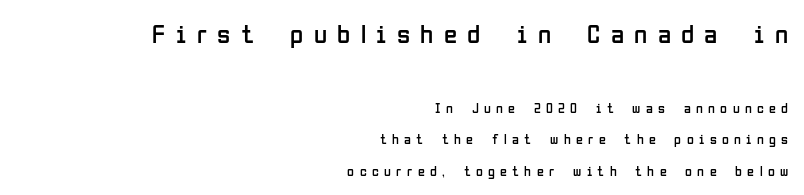
The image shows 27 px text type, upright; set right-aligned, loose line spacing (2.26x), unusually wide letter spacing (+0.38 em), not underlined; the first (top) block is 1.93x larger.
